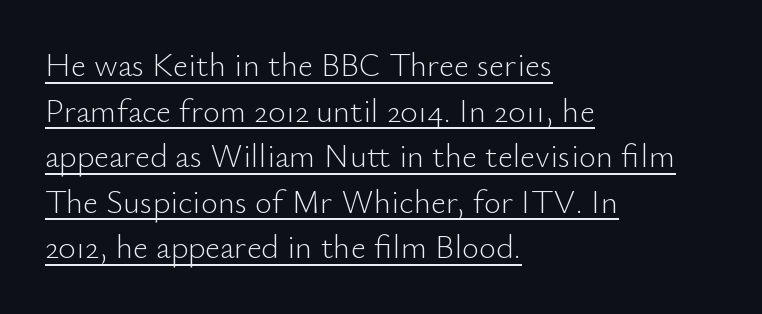
A normal amount of white space separates one row of letters from the next. This sample carries an underscore along the baseline area. Classification — sans serif. Heft: none added — not bold. The compositor pushed each line to the left boundary.
